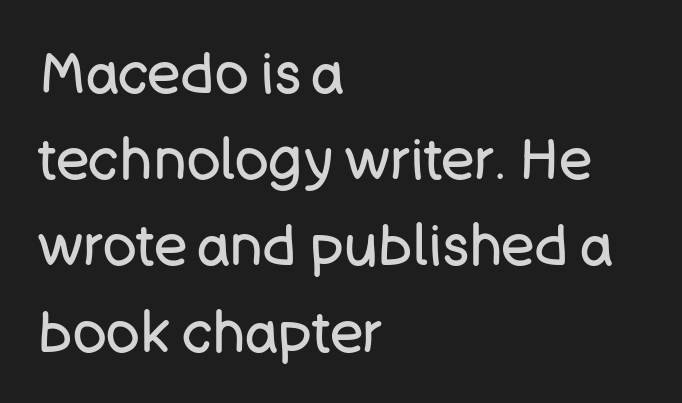
Q: Is the text bold? A: No.
Q: Is the text italic (slanted)? A: No, it is upright.
Q: Is the typeface a serif or a sans-serif typeface? A: Sans-serif.
Q: Is the text underlined? A: No.
Q: How is the paragraph aligned? A: Left-aligned.
Q: Is the spacing between letters normal or unusually wide? A: Normal.
Q: Is the spacing between lines tight, normal or loose? A: Normal.
Q: Width (condensed, normal, or wide)? A: Normal.
Q: Stroke contrast? A: Low.
Q: x-height? A: Large.
Q: Monospaced? A: No.
